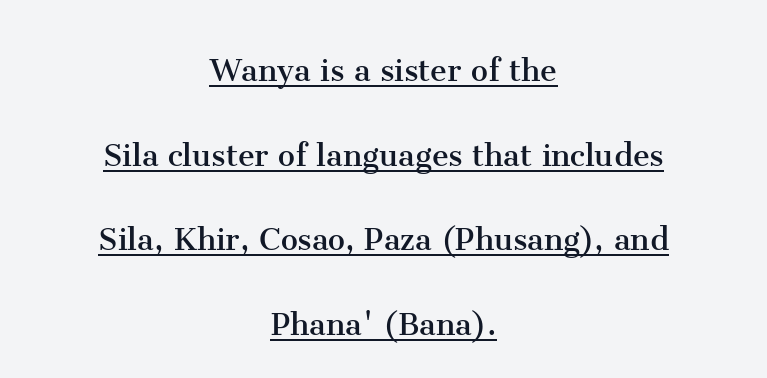
Q: Is the text bold? A: No.
Q: Is the text italic (slanted)? A: No, it is upright.
Q: Is the typeface a serif or a sans-serif typeface? A: Serif.
Q: Is the text underlined? A: Yes.
Q: How is the paragraph aligned? A: Centered.
Q: Is the spacing between letters normal or unusually wide? A: Normal.
Q: Is the spacing between lines tight, normal or loose? A: Loose.
Q: Width (condensed, normal, or wide)? A: Normal.
Q: Stroke contrast? A: Medium.
Q: x-height? A: Medium.
Q: Monospaced? A: No.
